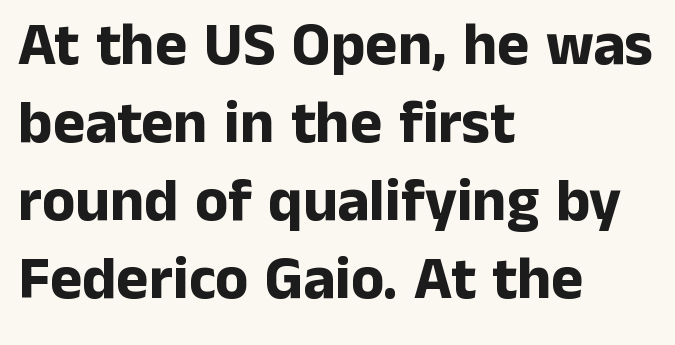
The image shows 61 px bold sans-serif type, upright; set left-aligned, normal line spacing (1.28x), normal letter spacing, not underlined; low stroke contrast and a medium x-height.
